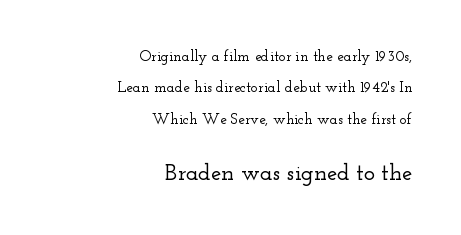
Q: Is the text italic (slanted)? A: No, it is upright.
Q: Is the text underlined? A: No.
Q: How is the paragraph aligned? A: Right-aligned.
Q: Is the spacing between letters normal or unusually wide? A: Normal.
Q: Is the spacing between lines tight, normal or loose? A: Loose.
Q: Which block of text is set in a larger size, the first (top) or the second (bottom)? A: The second (bottom) one.
